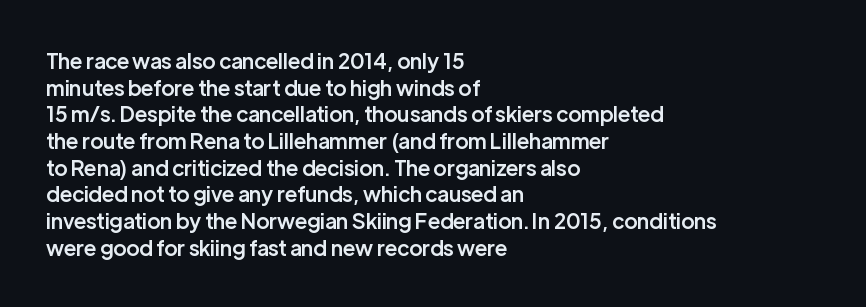
The image shows 21 px text type, upright; set left-aligned, normal line spacing (1.27x), normal letter spacing, not underlined.
